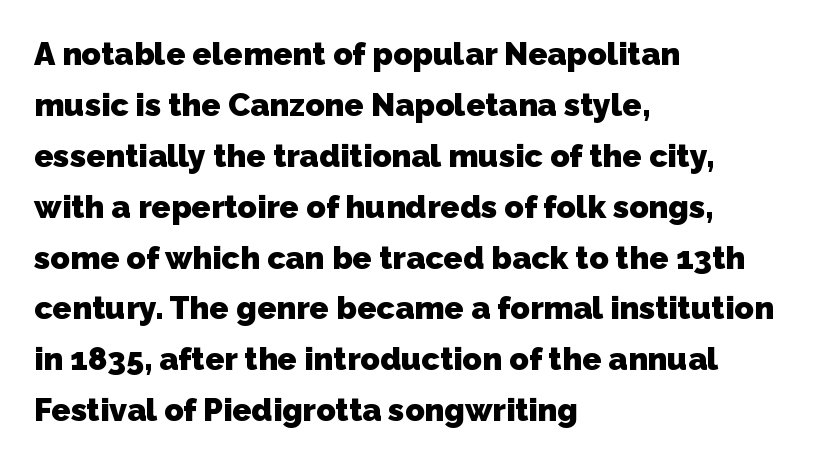
{"serif": "no", "bold": "yes", "weight": "heavy", "width": "normal", "stroke_contrast": "low", "x_height": "medium", "monospaced": "no", "underline": "no", "align": "left", "line_spacing": "normal", "line_spacing_ratio": 1.59, "letter_spacing": "normal", "letter_spacing_em": 0.0, "glyph_px": 32}
